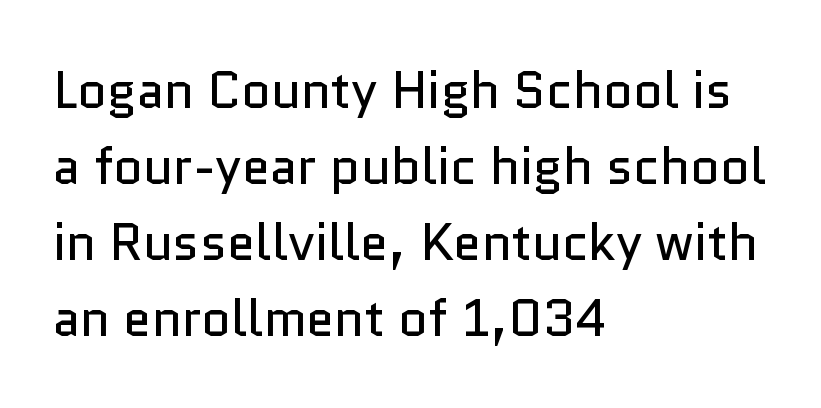
Q: Is the text bold? A: No.
Q: Is the text italic (slanted)? A: No, it is upright.
Q: Is the typeface a serif or a sans-serif typeface? A: Sans-serif.
Q: Is the text underlined? A: No.
Q: How is the paragraph aligned? A: Left-aligned.
Q: Is the spacing between letters normal or unusually wide? A: Normal.
Q: Is the spacing between lines tight, normal or loose? A: Normal.
Q: Width (condensed, normal, or wide)? A: Normal.
Q: Stroke contrast? A: Low.
Q: x-height? A: Medium.
Q: Monospaced? A: No.
